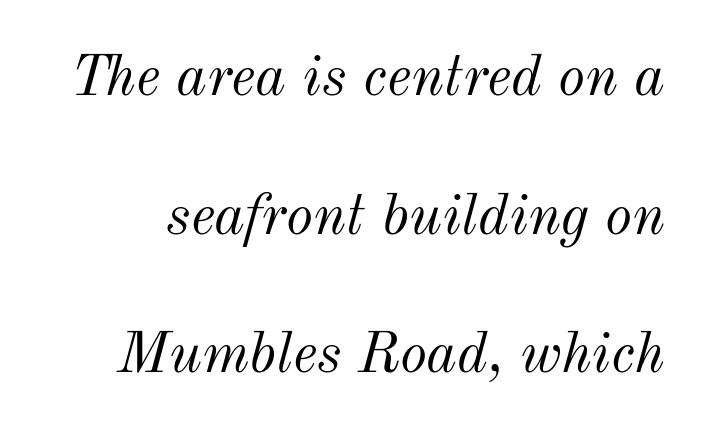
The image shows 58 px light type, italic (leaning right); set loose line spacing (2.39x), normal letter spacing, not underlined; medium stroke contrast and a small x-height.
